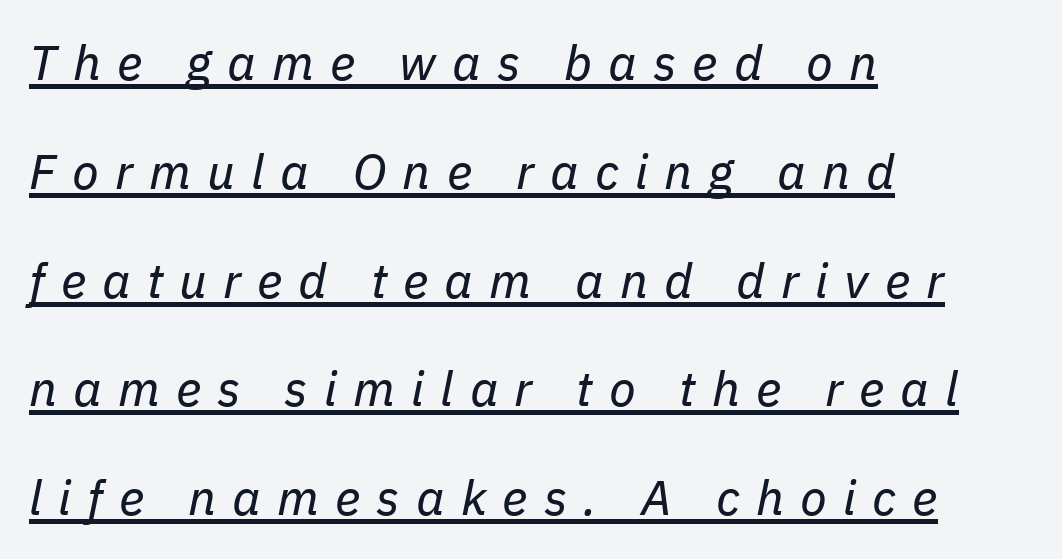
{"italic": "yes", "lean": "right", "slant_degrees": 11, "bold": "no", "weight": "regular", "width": "normal", "stroke_contrast": "low", "x_height": "medium", "monospaced": "no", "underline": "yes", "align": "left", "line_spacing": "loose", "line_spacing_ratio": 2.22, "letter_spacing": "wide", "letter_spacing_em": 0.33, "glyph_px": 49}
